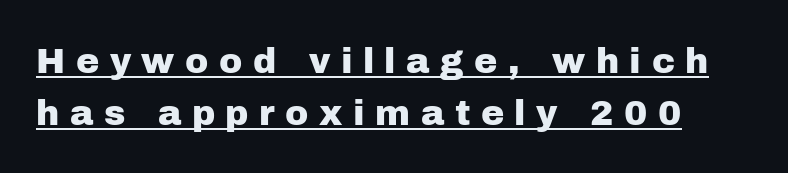
{"serif": "no", "italic": "no", "width": "normal", "stroke_contrast": "low", "x_height": "medium", "monospaced": "no", "underline": "yes", "line_spacing": "normal", "line_spacing_ratio": 1.49, "letter_spacing": "wide", "letter_spacing_em": 0.3, "glyph_px": 35}
